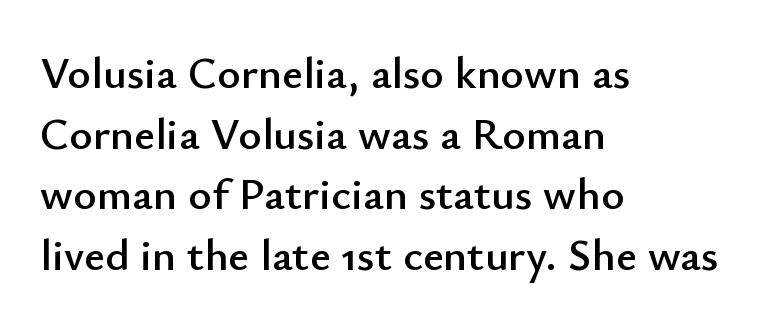
Q: Is the text italic (slanted)? A: No, it is upright.
Q: Is the typeface a serif or a sans-serif typeface? A: Sans-serif.
Q: Is the text underlined? A: No.
Q: How is the paragraph aligned? A: Left-aligned.
Q: Is the spacing between letters normal or unusually wide? A: Normal.
Q: Is the spacing between lines tight, normal or loose? A: Normal.
Q: Width (condensed, normal, or wide)? A: Normal.
Q: Stroke contrast? A: Low.
Q: x-height? A: Small.
Q: Monospaced? A: No.
